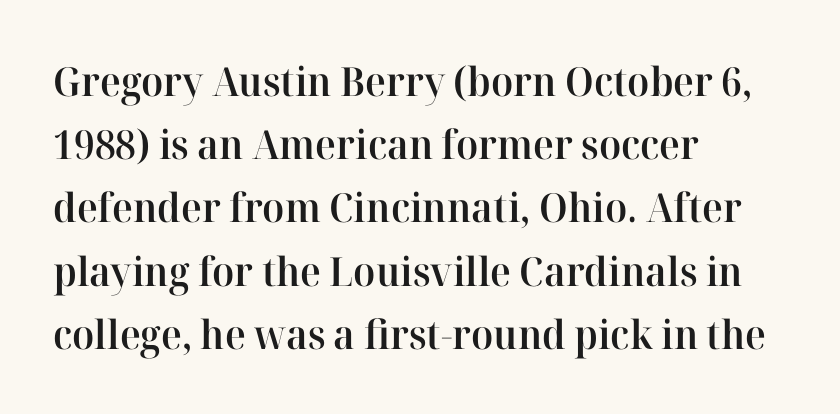
{"serif": "yes", "italic": "no", "bold": "semi", "weight": "semibold", "width": "normal", "stroke_contrast": "high", "x_height": "medium", "monospaced": "no", "underline": "no", "align": "left", "line_spacing": "normal", "line_spacing_ratio": 1.58, "letter_spacing": "normal", "letter_spacing_em": 0.0, "glyph_px": 40}
